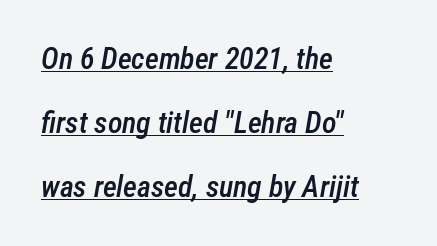
Q: Is the text bold? A: Semi-bold.
Q: Is the text italic (slanted)? A: Yes, it leans right by about 12 degrees.
Q: Is the text underlined? A: Yes.
Q: How is the paragraph aligned? A: Left-aligned.
Q: Is the spacing between letters normal or unusually wide? A: Normal.
Q: Is the spacing between lines tight, normal or loose? A: Loose.
Q: Width (condensed, normal, or wide)? A: Condensed.
Q: Stroke contrast? A: Low.
Q: x-height? A: Medium.
Q: Monospaced? A: No.
